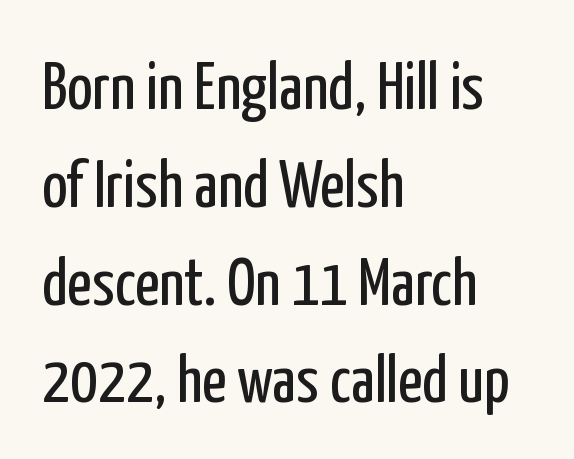
{"serif": "no", "italic": "no", "bold": "no", "weight": "regular", "width": "condensed", "stroke_contrast": "low", "x_height": "medium", "monospaced": "no", "underline": "no", "align": "left", "line_spacing": "normal", "line_spacing_ratio": 1.46, "letter_spacing": "normal", "letter_spacing_em": 0.0, "glyph_px": 67}
